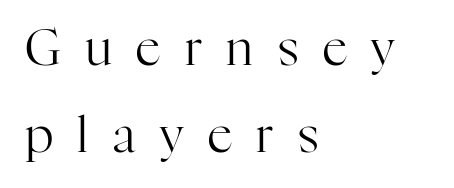
This sample uses expanded letter spacing, leaving extra air between glyphs. The paragraph has a hard left edge and a soft right edge. It's the straight-up-and-down kind of type. Think of a printed novel: that variable character pitch is what you see here. The glyphs in this specimen are seriffed. The string is rendered with underlining switched off.
